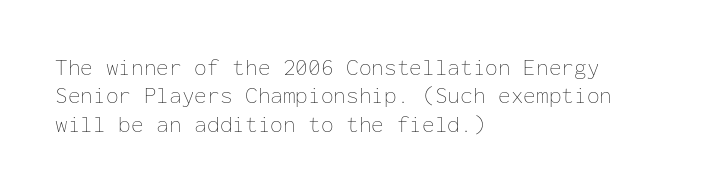
Nobody touched the tracking dial on this one. Visually the block forms a straight wall on the left and a jagged coastline on the right. Posture: upright roman. Beneath every word, the page is bare.
